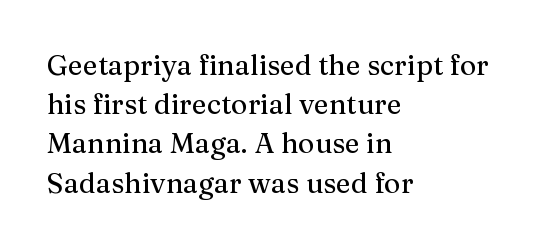
{"serif": "yes", "italic": "no", "width": "normal", "stroke_contrast": "medium", "x_height": "medium", "monospaced": "no", "underline": "no", "align": "left", "line_spacing": "normal", "line_spacing_ratio": 1.4, "letter_spacing": "normal", "letter_spacing_em": 0.0, "glyph_px": 28}
